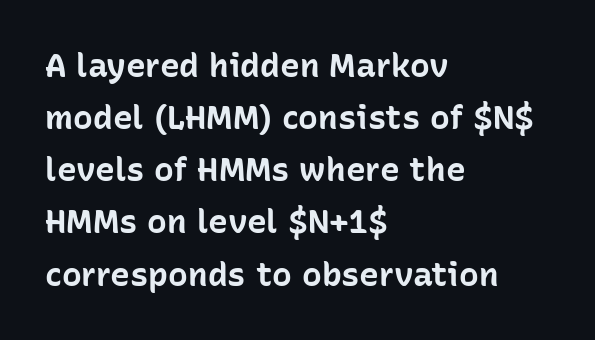
The letters sit at their default tracking, neither squeezed nor spread. Do the letters lean? They stand straight. Think of a printed novel: that variable character pitch is what you see here. Observe the absence of serifs on each vertical stroke in this sample.
